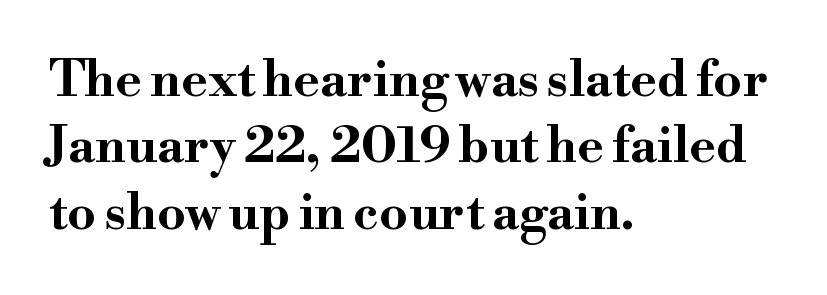
The image shows 50 px bold, wide serif type, upright; set left-aligned, normal line spacing (1.33x), normal letter spacing, not underlined; high stroke contrast and a small x-height.
